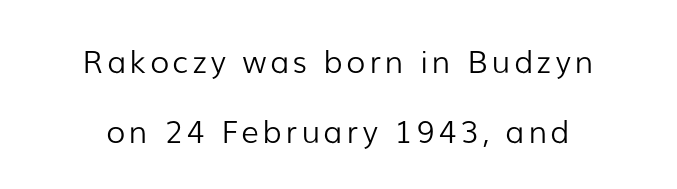
{"serif": "no", "italic": "no", "bold": "no", "weight": "light", "width": "normal", "stroke_contrast": "low", "x_height": "medium", "monospaced": "no", "underline": "no", "align": "center", "line_spacing": "loose", "line_spacing_ratio": 2.25, "glyph_px": 31}
